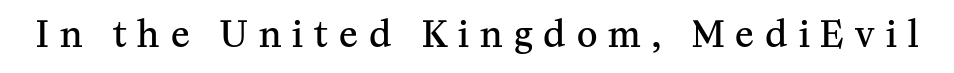
Q: Is the text bold? A: Semi-bold.
Q: Is the text italic (slanted)? A: No, it is upright.
Q: Is the typeface a serif or a sans-serif typeface? A: Serif.
Q: Is the text underlined? A: No.
Q: Is the spacing between letters normal or unusually wide? A: Unusually wide.
Q: Width (condensed, normal, or wide)? A: Normal.
Q: Stroke contrast? A: Medium.
Q: x-height? A: Medium.
Q: Monospaced? A: No.
